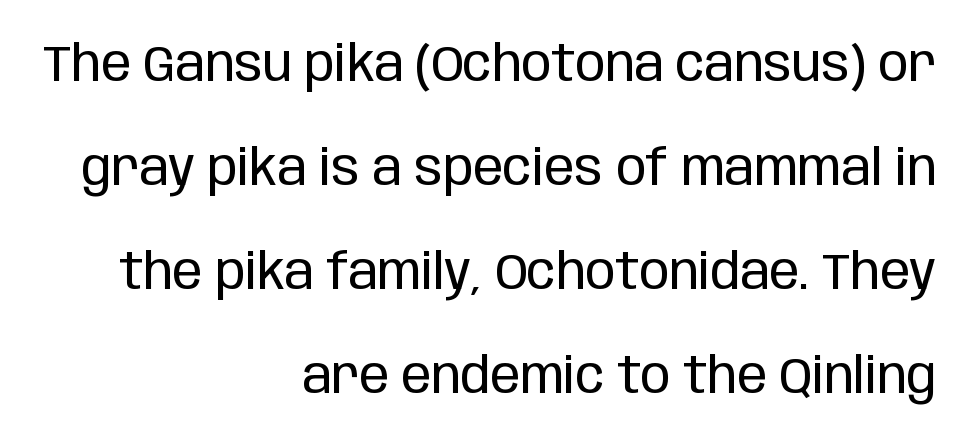
Q: Is the text bold? A: No.
Q: Is the text italic (slanted)? A: No, it is upright.
Q: Is the typeface a serif or a sans-serif typeface? A: Sans-serif.
Q: Is the text underlined? A: No.
Q: How is the paragraph aligned? A: Right-aligned.
Q: Is the spacing between letters normal or unusually wide? A: Normal.
Q: Is the spacing between lines tight, normal or loose? A: Loose.
Q: Width (condensed, normal, or wide)? A: Condensed.
Q: Stroke contrast? A: Low.
Q: x-height? A: Large.
Q: Monospaced? A: No.
